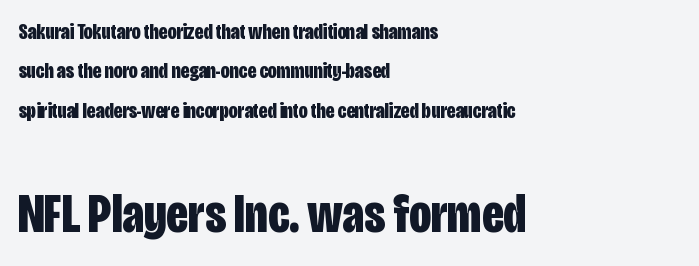
Q: Is the text bold? A: Yes.
Q: Is the text italic (slanted)? A: No, it is upright.
Q: Is the typeface a serif or a sans-serif typeface? A: Sans-serif.
Q: Is the text underlined? A: No.
Q: How is the paragraph aligned? A: Left-aligned.
Q: Is the spacing between letters normal or unusually wide? A: Normal.
Q: Which block of text is set in a larger size, the first (top) or the second (bottom)? A: The second (bottom) one.
Q: Width (condensed, normal, or wide)? A: Condensed.
Q: Stroke contrast? A: Low.
Q: x-height? A: Large.
Q: Monospaced? A: No.
